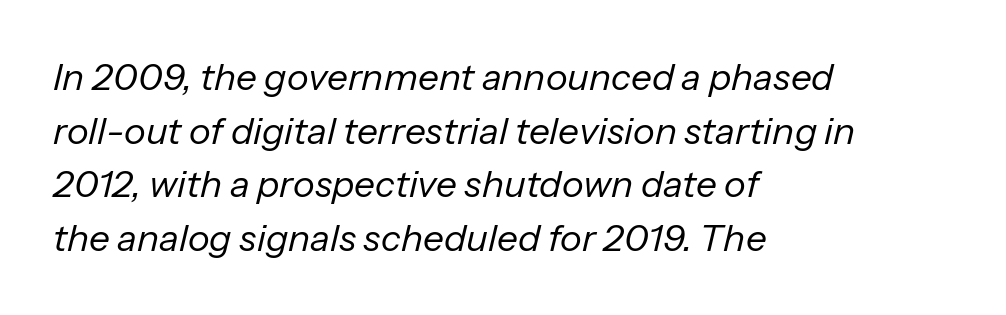
{"italic": "yes", "lean": "right", "slant_degrees": 13, "bold": "no", "weight": "regular", "width": "normal", "stroke_contrast": "low", "x_height": "medium", "monospaced": "no", "underline": "no", "align": "left", "line_spacing": "normal", "line_spacing_ratio": 1.45, "letter_spacing": "normal", "letter_spacing_em": 0.0, "glyph_px": 37}
